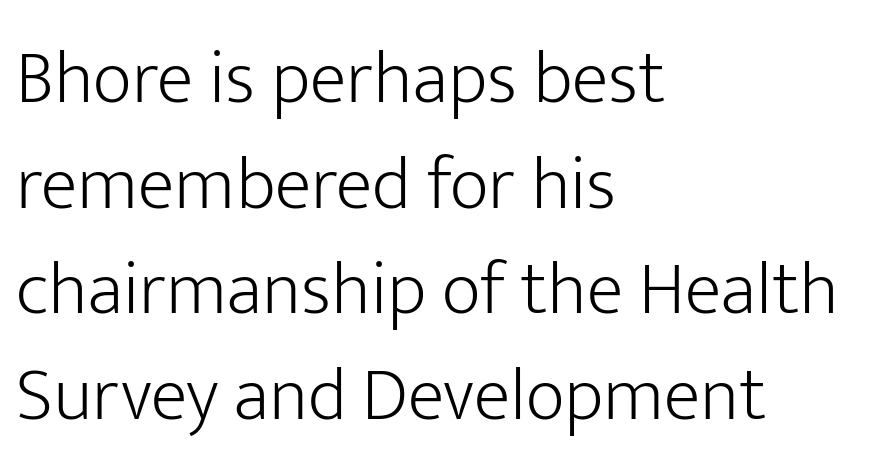
The image shows 76 px light sans-serif type, upright; set left-aligned, normal line spacing (1.39x), normal letter spacing, not underlined; low stroke contrast and a medium x-height.
